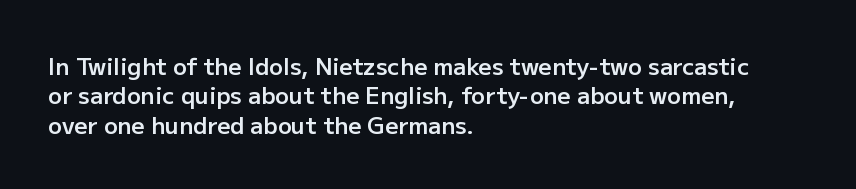
All the whitespace from short lines collects on the right. You could call the tracking neutral — neither tight nor loose. The axis of the letterforms is exactly vertical. Honestly, there is no underline to notice here at all.
